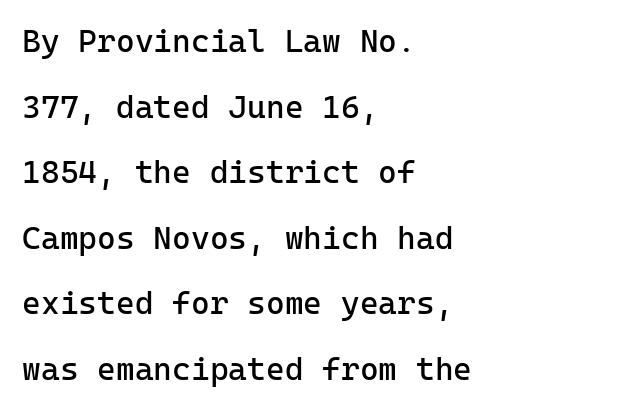
Q: Is the text bold? A: No.
Q: Is the text italic (slanted)? A: No, it is upright.
Q: Is the typeface a serif or a sans-serif typeface? A: Sans-serif.
Q: Is the text underlined? A: No.
Q: How is the paragraph aligned? A: Left-aligned.
Q: Is the spacing between letters normal or unusually wide? A: Normal.
Q: Is the spacing between lines tight, normal or loose? A: Loose.
Q: Width (condensed, normal, or wide)? A: Normal.
Q: Stroke contrast? A: Low.
Q: x-height? A: Medium.
